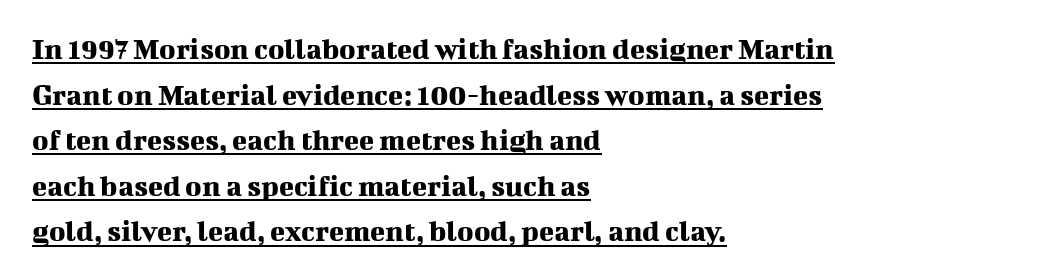
{"serif": "yes", "italic": "no", "width": "normal", "stroke_contrast": "medium", "x_height": "medium", "monospaced": "no", "underline": "yes", "align": "left", "line_spacing": "normal", "line_spacing_ratio": 1.47, "letter_spacing": "normal", "letter_spacing_em": 0.0, "glyph_px": 31}
